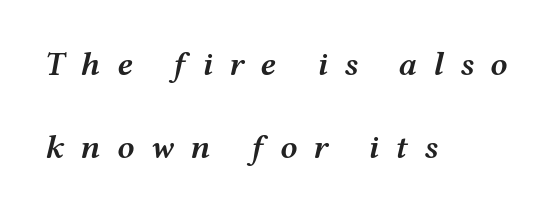
Q: Is the text bold? A: Semi-bold.
Q: Is the text italic (slanted)? A: Yes, it leans right by about 12 degrees.
Q: Is the text underlined? A: No.
Q: How is the paragraph aligned? A: Left-aligned.
Q: Is the spacing between letters normal or unusually wide? A: Unusually wide.
Q: Is the spacing between lines tight, normal or loose? A: Loose.
Q: Width (condensed, normal, or wide)? A: Wide.
Q: Stroke contrast? A: Medium.
Q: x-height? A: Medium.
Q: Monospaced? A: No.
